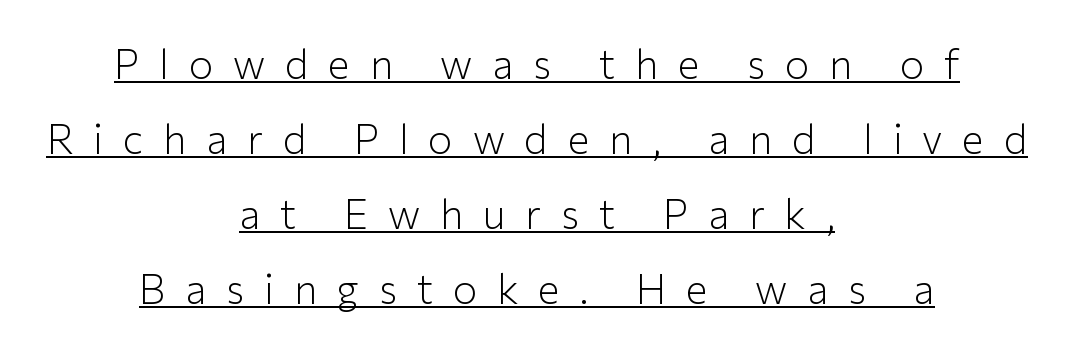
{"serif": "no", "italic": "no", "bold": "no", "weight": "light", "width": "normal", "stroke_contrast": "low", "x_height": "medium", "monospaced": "no", "underline": "yes", "align": "center", "line_spacing_ratio": 1.83, "letter_spacing": "wide", "letter_spacing_em": 0.48, "glyph_px": 41}
